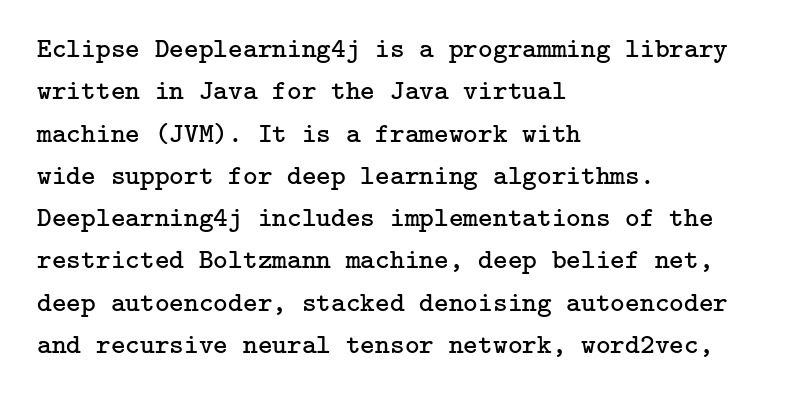
The image shows 28 px regular-weight serif type, upright; set left-aligned, normal line spacing (1.51x), normal letter spacing, not underlined; low stroke contrast and a medium x-height.
